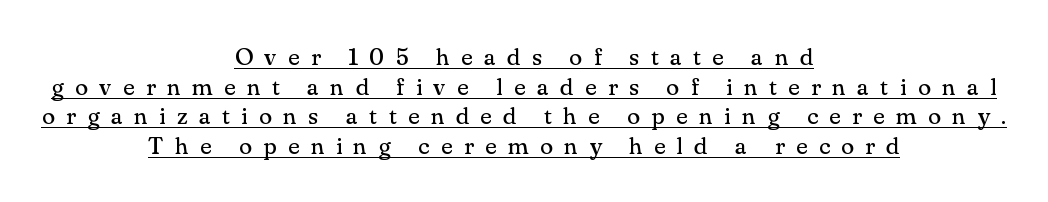
{"italic": "no", "bold": "no", "underline": "yes", "align": "center", "line_spacing_ratio": 1.23, "letter_spacing": "wide", "letter_spacing_em": 0.47, "glyph_px": 24}
